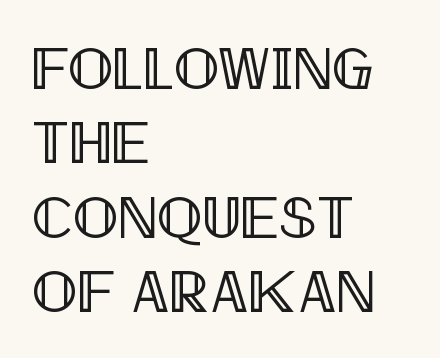
This rendering features lettering with no underline. Upright lettering throughout. The rendering anchors every line to the left-hand side. Note the varied advance widths — an 'i' is clearly narrower than an 'm'. Caption: standard tracking, unaltered.
